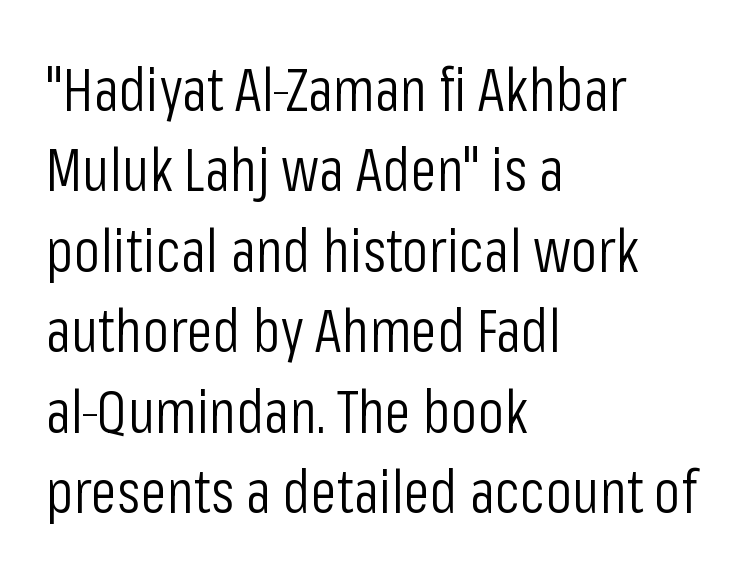
Q: Is the text bold? A: No.
Q: Is the text italic (slanted)? A: No, it is upright.
Q: Is the typeface a serif or a sans-serif typeface? A: Sans-serif.
Q: Is the text underlined? A: No.
Q: How is the paragraph aligned? A: Left-aligned.
Q: Is the spacing between letters normal or unusually wide? A: Normal.
Q: Is the spacing between lines tight, normal or loose? A: Normal.
Q: Width (condensed, normal, or wide)? A: Condensed.
Q: Stroke contrast? A: Low.
Q: x-height? A: Medium.
Q: Monospaced? A: No.
